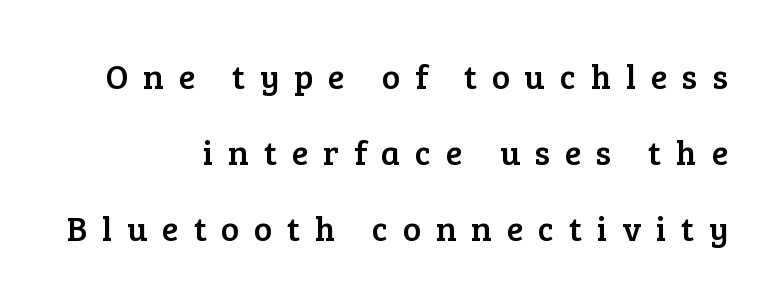
{"serif": "yes", "italic": "no", "width": "normal", "stroke_contrast": "low", "x_height": "medium", "monospaced": "no", "underline": "no", "align": "right", "line_spacing": "loose", "line_spacing_ratio": 2.23, "letter_spacing": "wide", "letter_spacing_em": 0.44, "glyph_px": 34}
